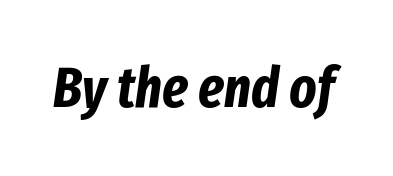
The image shows 57 px bold, condensed type, italic (leaning right); set normal letter spacing, not underlined; low stroke contrast and a medium x-height.
